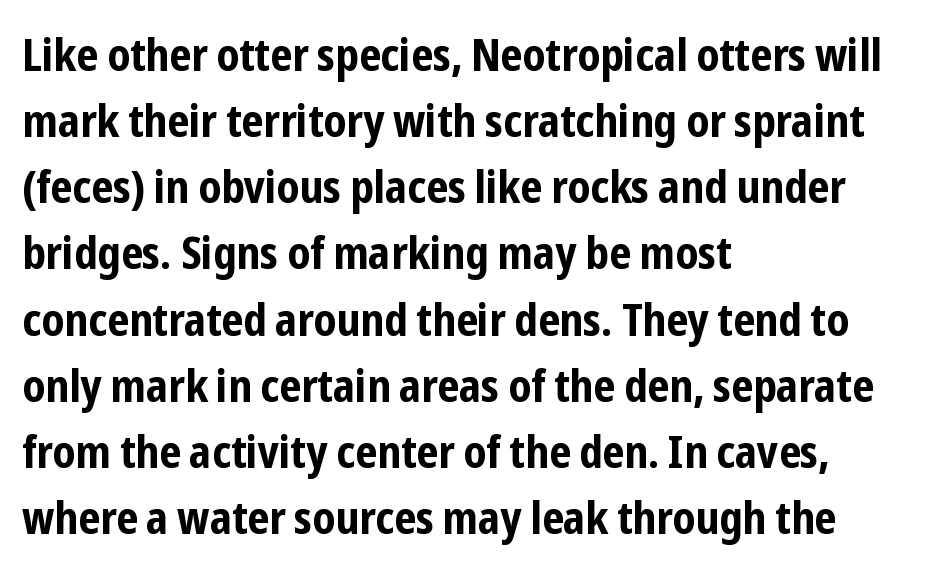
The type sits square on the baseline with zero lean. Compared with an ordinary text face, these strokes are far heavier — a full bold. Each letter keeps its own natural width here, so spacing adapts to shape. This sample uses plain, unmodified letter spacing. These lines are set flush left with a ragged right edge. Vertical spacing — default.
